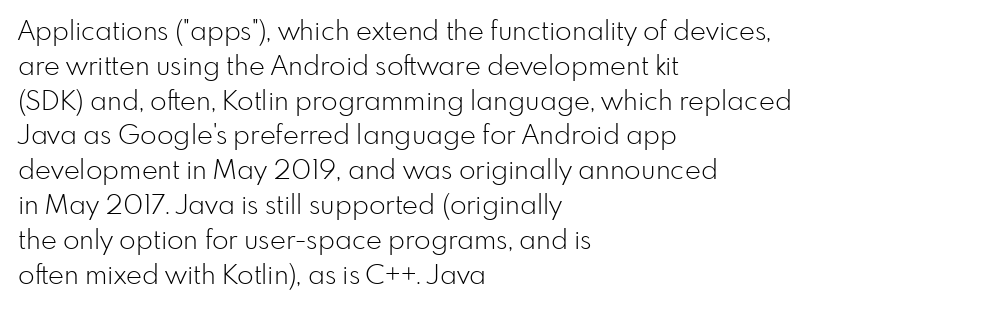
{"italic": "no", "bold": "no", "underline": "no", "align": "left", "line_spacing": "normal", "line_spacing_ratio": 1.29, "letter_spacing": "normal", "letter_spacing_em": 0.0, "glyph_px": 27}
